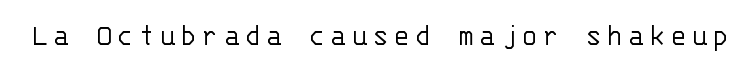
Q: Is the text bold? A: No.
Q: Is the text italic (slanted)? A: No, it is upright.
Q: Is the typeface a serif or a sans-serif typeface? A: Sans-serif.
Q: Is the text underlined? A: No.
Q: Width (condensed, normal, or wide)? A: Normal.
Q: Stroke contrast? A: Low.
Q: x-height? A: Large.
Q: Monospaced? A: Yes.
